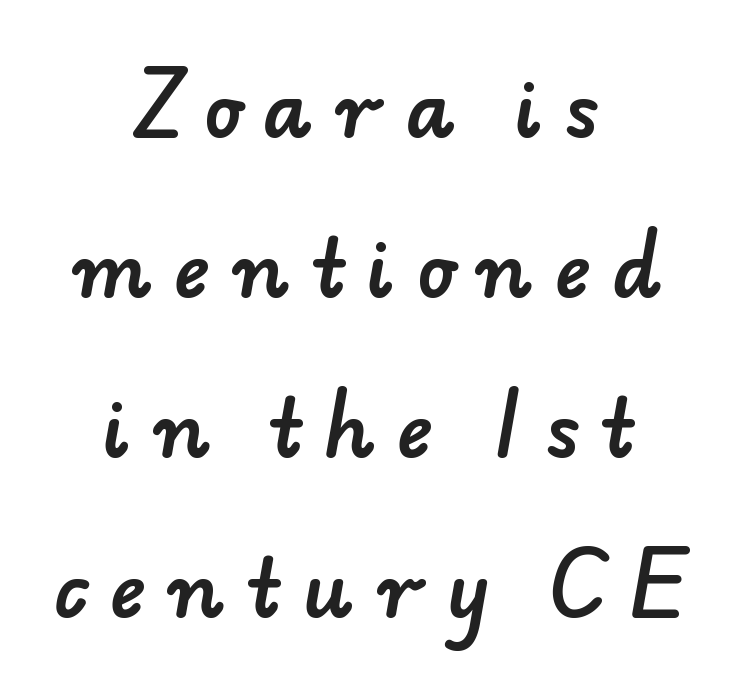
The image shows 77 px sans-serif type; set centered, loose line spacing (2.08x), unusually wide letter spacing (+0.29 em), not underlined; low stroke contrast and a small x-height.
